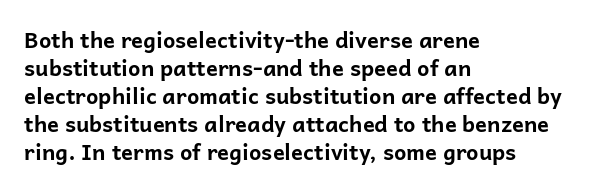
The axis of the letterforms is exactly vertical. Leftover space on each line is placed entirely after the last word. Each row of text sits above clean, open space. Students, note that the glyphs here touch the page at normal intervals.
